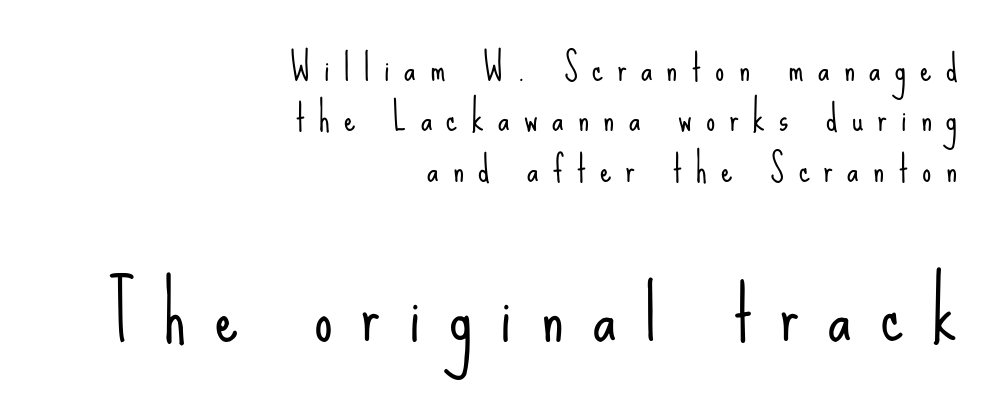
Proportional: the letters do not fall into vertical columns. Tall strokes in this sample are plumb rather than angled. Typesetter's note — lower block bumped up in size, upper block left smaller. Display-style spreading of the glyphs; the letterfit is very open. Reading down the block, your eye finds every line finishing at a fixed right position.
